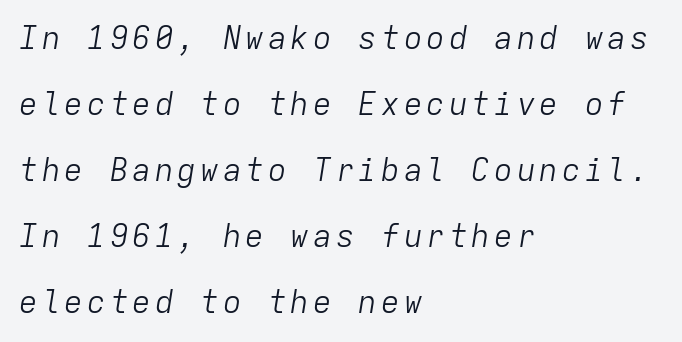
Vertically, the passage feels expansive, rows floating well apart. A student would call this left alignment; a typographer would say flush left, rag right. Vertical stems look standard width or narrower in stroke. Decoration check: the copy has no underline. The axis of the letterforms is tilted away from vertical. Do the characters align in a grid? Yes, the font is monospaced.
